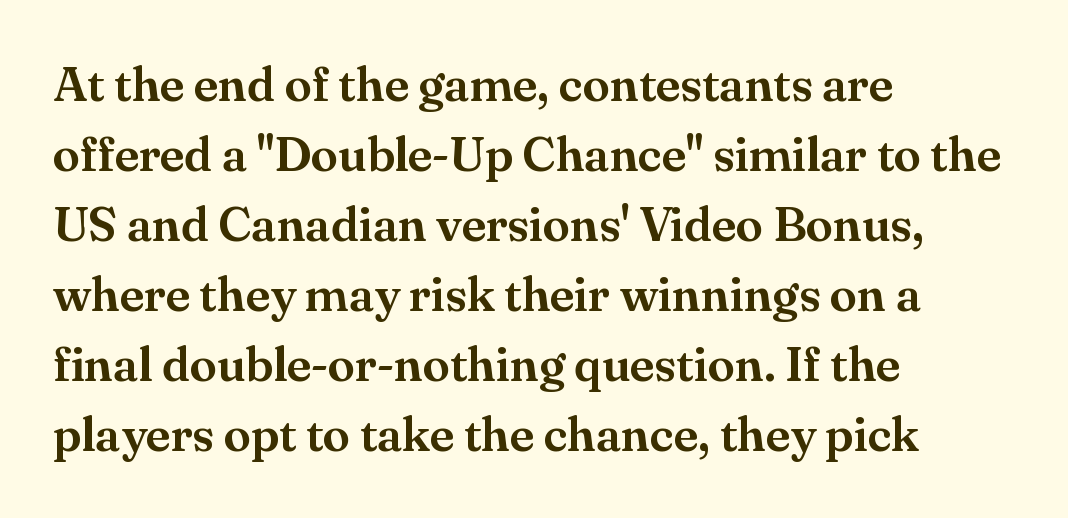
{"serif": "yes", "italic": "no", "width": "normal", "stroke_contrast": "medium", "x_height": "small", "monospaced": "no", "underline": "no", "align": "left", "line_spacing": "normal", "line_spacing_ratio": 1.43, "letter_spacing": "normal", "letter_spacing_em": 0.0, "glyph_px": 49}
